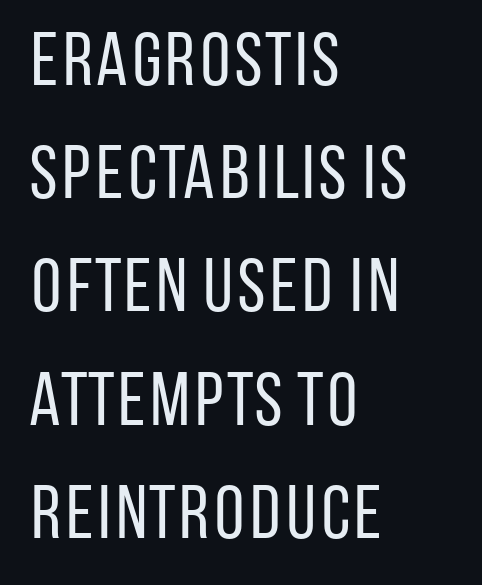
The image shows 75 px regular-weight, condensed sans-serif type, upright; set left-aligned, normal line spacing (1.51x), normal letter spacing, not underlined; low stroke contrast and a large x-height.
